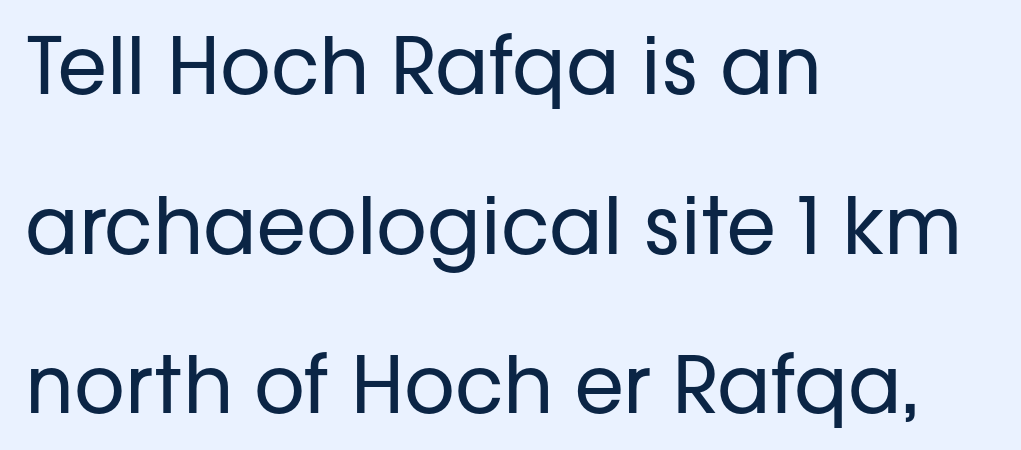
Q: Is the text bold? A: No.
Q: Is the text italic (slanted)? A: No, it is upright.
Q: Is the typeface a serif or a sans-serif typeface? A: Sans-serif.
Q: Is the text underlined? A: No.
Q: How is the paragraph aligned? A: Left-aligned.
Q: Is the spacing between letters normal or unusually wide? A: Normal.
Q: Is the spacing between lines tight, normal or loose? A: Loose.
Q: Width (condensed, normal, or wide)? A: Normal.
Q: Stroke contrast? A: Low.
Q: x-height? A: Medium.
Q: Monospaced? A: No.
